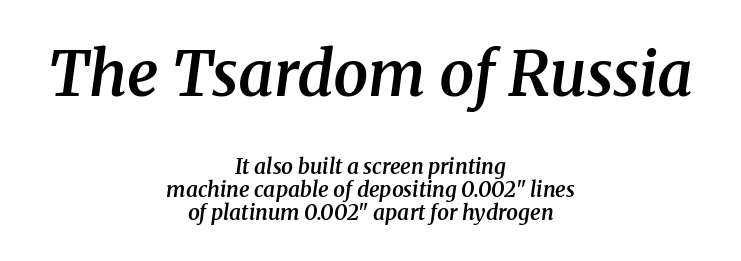
{"serif": "yes", "italic": "yes", "lean": "right", "slant_degrees": 8, "bold": "semi", "weight": "semibold", "width": "normal", "stroke_contrast": "medium", "x_height": "medium", "monospaced": "no", "underline": "no", "align": "center", "line_spacing": "tight", "line_spacing_ratio": 1.1, "letter_spacing": "normal", "letter_spacing_em": 0.0, "larger_block": "first", "size_ratio": 2.95, "glyph_px": 62}
